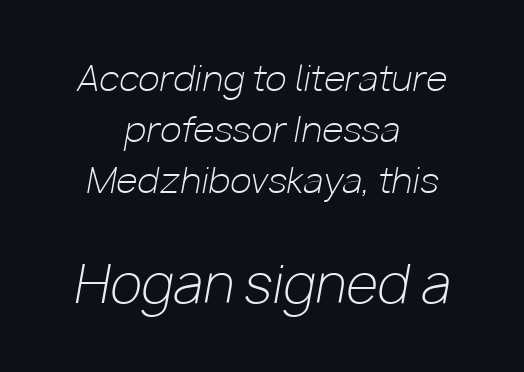
Q: Is the text bold? A: No.
Q: Is the text italic (slanted)? A: Yes, it leans right by about 10 degrees.
Q: Is the text underlined? A: No.
Q: How is the paragraph aligned? A: Centered.
Q: Is the spacing between letters normal or unusually wide? A: Normal.
Q: Is the spacing between lines tight, normal or loose? A: Normal.
Q: Which block of text is set in a larger size, the first (top) or the second (bottom)? A: The second (bottom) one.
Q: Width (condensed, normal, or wide)? A: Normal.
Q: Stroke contrast? A: Low.
Q: x-height? A: Medium.
Q: Monospaced? A: No.
